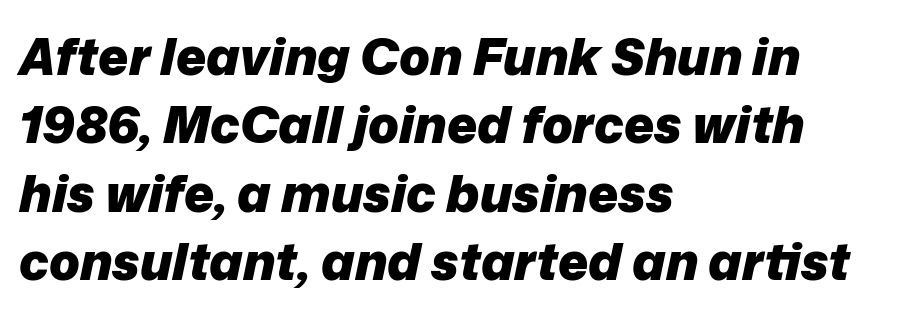
The image shows 51 px heavy type, italic (leaning right); set left-aligned, normal line spacing (1.34x), normal letter spacing, not underlined; low stroke contrast and a medium x-height.
